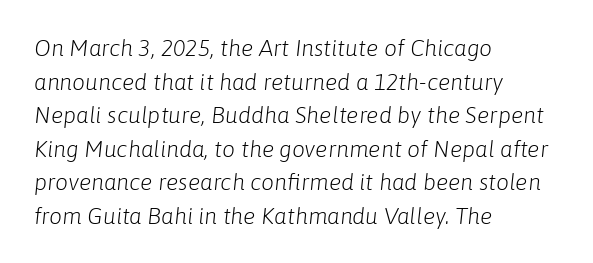
The image shows 23 px text type, italic (leaning right); set left-aligned, normal line spacing (1.46x), normal letter spacing, not underlined.
